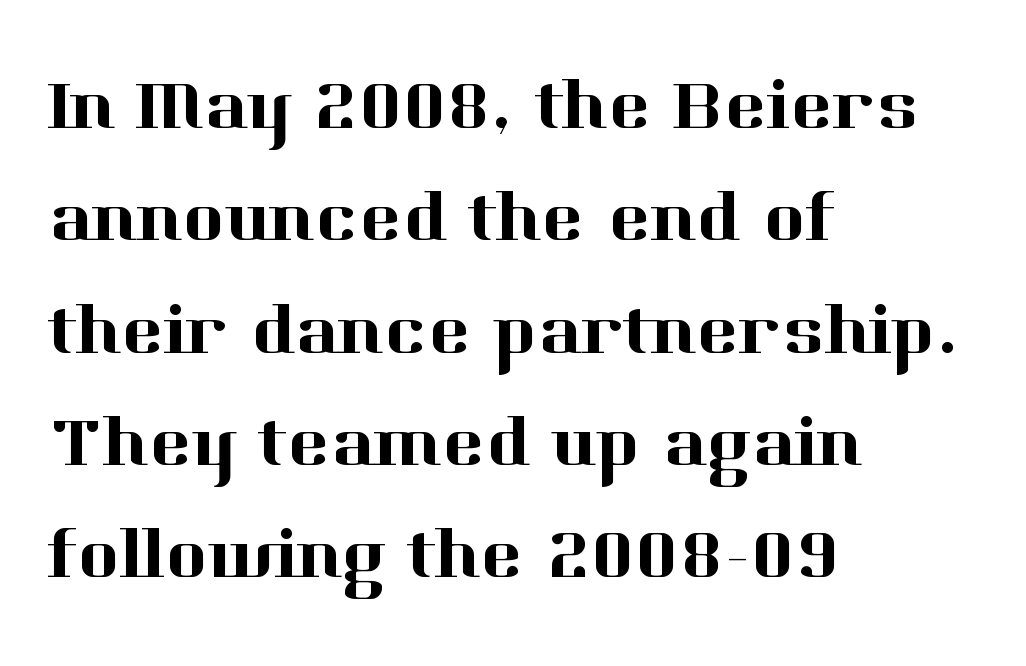
The image shows 72 px serif type, upright; set left-aligned, normal line spacing (1.56x), normal letter spacing, not underlined; high stroke contrast and a medium x-height.
